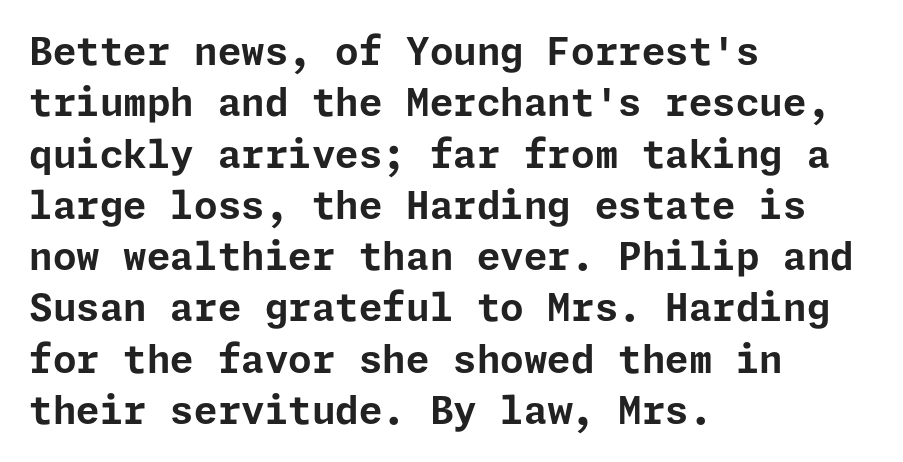
{"serif": "no", "italic": "no", "bold": "yes", "weight": "bold", "width": "normal", "stroke_contrast": "low", "x_height": "medium", "underline": "no", "align": "left", "line_spacing": "normal", "line_spacing_ratio": 1.35, "letter_spacing": "normal", "letter_spacing_em": 0.0, "glyph_px": 38}
